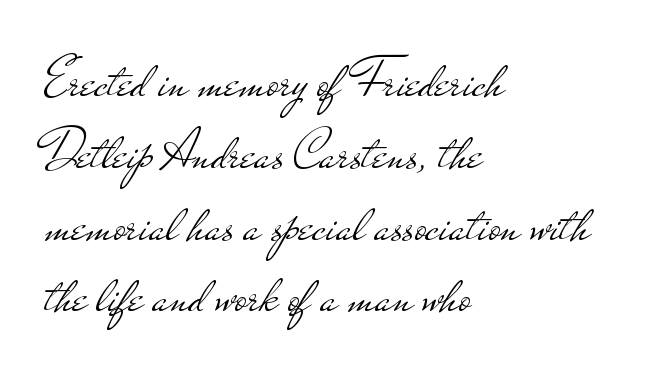
{"serif": "no", "bold": "no", "weight": "light", "width": "wide", "stroke_contrast": "low", "x_height": "small", "monospaced": "no", "underline": "no", "align": "left", "line_spacing": "normal", "line_spacing_ratio": 1.26, "letter_spacing": "normal", "letter_spacing_em": 0.0, "glyph_px": 57}
